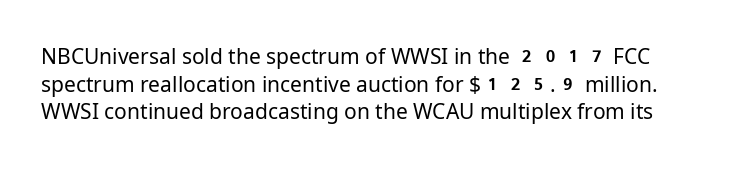
Q: Is the text bold? A: No.
Q: Is the text italic (slanted)? A: No, it is upright.
Q: Is the text underlined? A: No.
Q: Is the spacing between letters normal or unusually wide? A: Normal.
Q: Is the spacing between lines tight, normal or loose? A: Normal.
